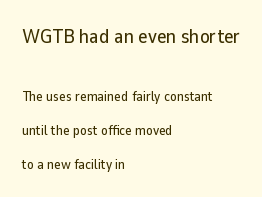
{"italic": "no", "underline": "no", "align": "left", "line_spacing": "loose", "line_spacing_ratio": 2.42, "letter_spacing": "normal", "letter_spacing_em": 0.0, "larger_block": "first", "size_ratio": 1.43, "glyph_px": 20}
